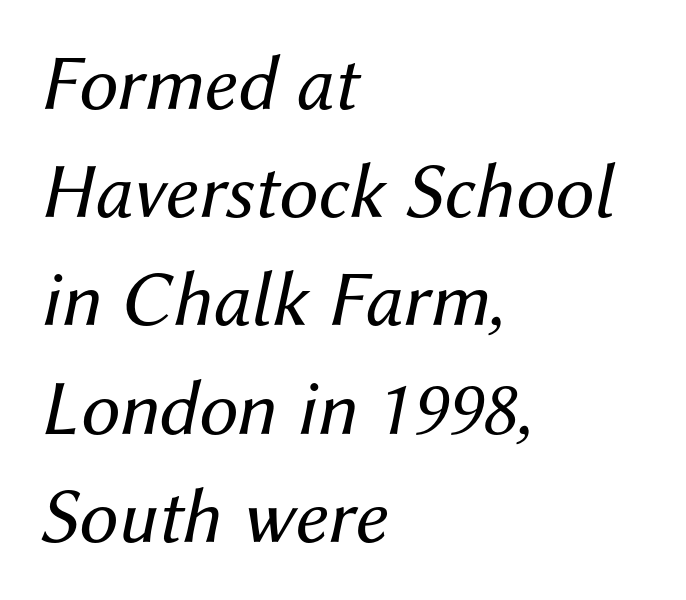
Q: Is the text bold? A: No.
Q: Is the text italic (slanted)? A: Yes, it leans right by about 12 degrees.
Q: Is the text underlined? A: No.
Q: How is the paragraph aligned? A: Left-aligned.
Q: Is the spacing between letters normal or unusually wide? A: Normal.
Q: Is the spacing between lines tight, normal or loose? A: Normal.
Q: Width (condensed, normal, or wide)? A: Normal.
Q: Stroke contrast? A: Medium.
Q: x-height? A: Medium.
Q: Monospaced? A: No.
